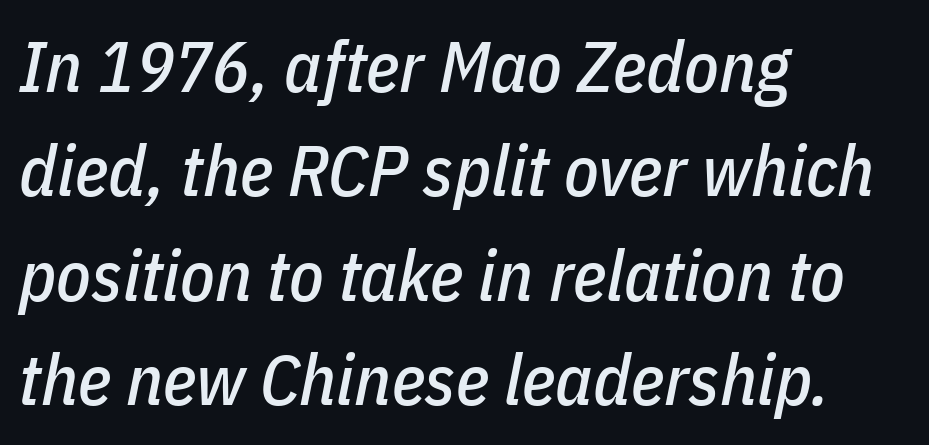
The image shows 71 px condensed type, italic (leaning right); set left-aligned, normal line spacing (1.47x), normal letter spacing, not underlined; low stroke contrast and a medium x-height.
